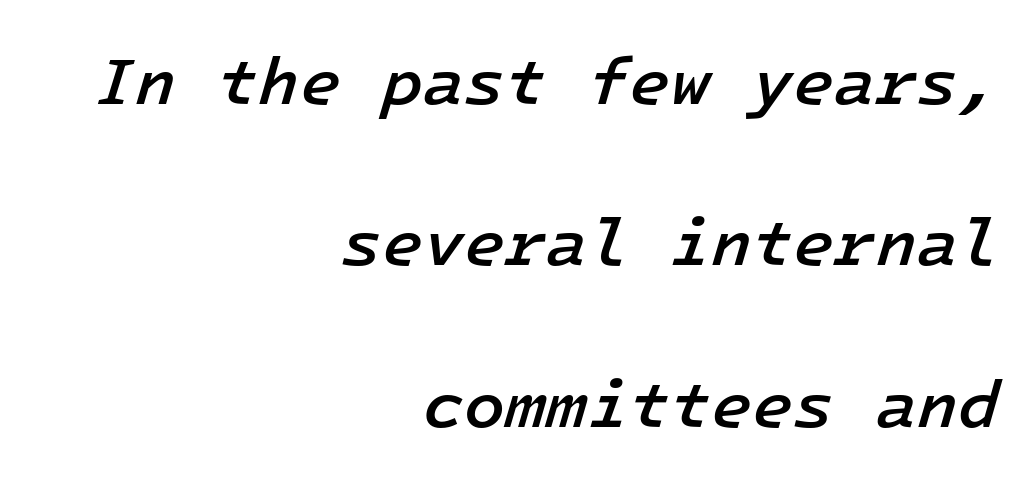
Nothing unusual about the tracking: characters are spaced as the font intends. The letters are slanted; this is an italic face. Stems and bowls a touch heavier than normal — semibold. Rule under the text: the space is simply empty. Do the characters align in a grid? Yes, the font is monospaced. Casual observation: everything's shoved over to the right.
